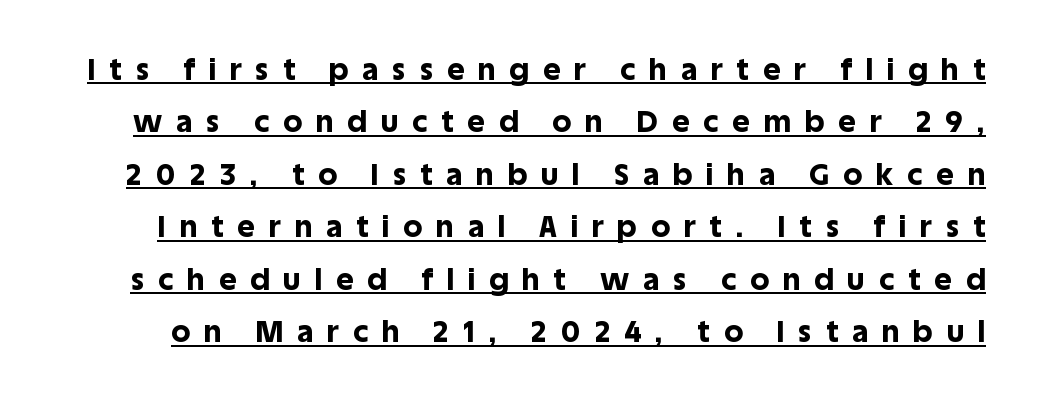
{"serif": "no", "italic": "no", "bold": "yes", "weight": "bold", "width": "normal", "x_height": "large", "monospaced": "no", "underline": "yes", "line_spacing_ratio": 1.75, "letter_spacing": "wide", "letter_spacing_em": 0.47, "glyph_px": 30}
